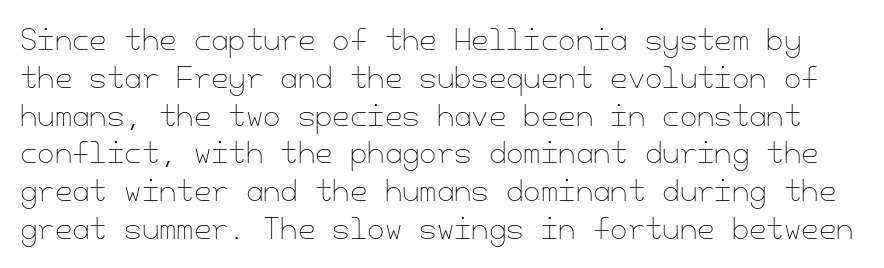
The image shows 28 px thin type, upright; set normal line spacing (1.35x), normal letter spacing, not underlined; low stroke contrast and a small x-height.
